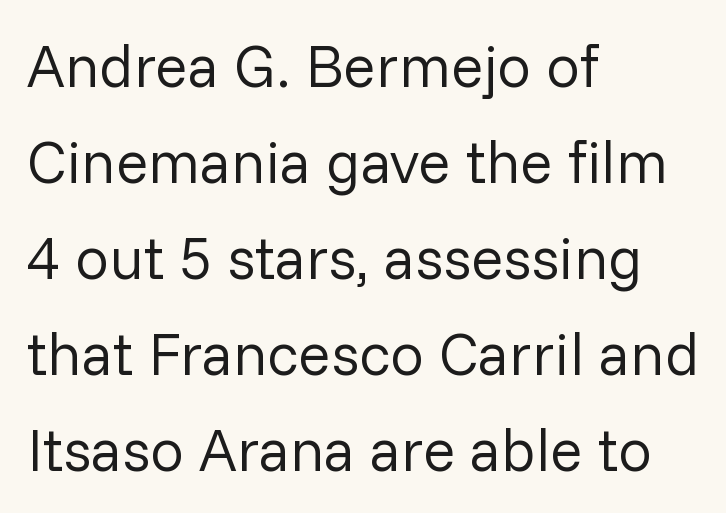
{"serif": "no", "italic": "no", "bold": "no", "weight": "regular", "width": "normal", "stroke_contrast": "low", "x_height": "medium", "monospaced": "no", "underline": "no", "align": "left", "line_spacing": "normal", "line_spacing_ratio": 1.6, "letter_spacing": "normal", "letter_spacing_em": 0.0, "glyph_px": 60}
